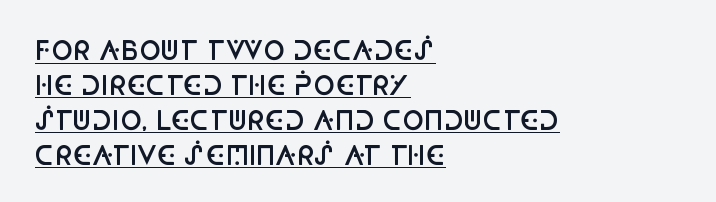
{"italic": "no", "bold": "semi", "underline": "yes", "align": "left", "line_spacing": "normal", "line_spacing_ratio": 1.34, "letter_spacing": "normal", "letter_spacing_em": 0.0, "glyph_px": 26}
